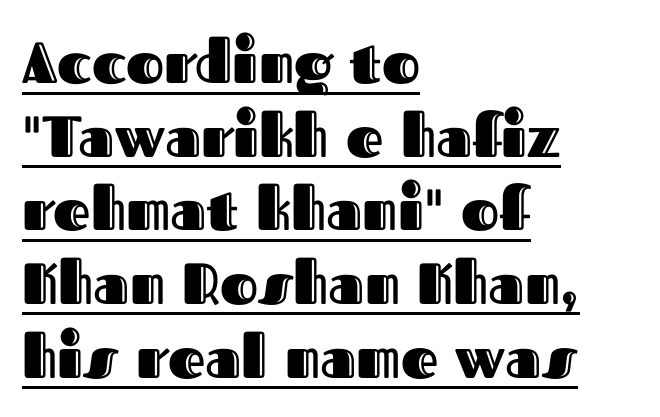
Q: Is the text italic (slanted)? A: No, it is upright.
Q: Is the text underlined? A: Yes.
Q: How is the paragraph aligned? A: Left-aligned.
Q: Is the spacing between letters normal or unusually wide? A: Normal.
Q: Is the spacing between lines tight, normal or loose? A: Normal.
Q: Width (condensed, normal, or wide)? A: Normal.
Q: x-height? A: Medium.
Q: Monospaced? A: No.
